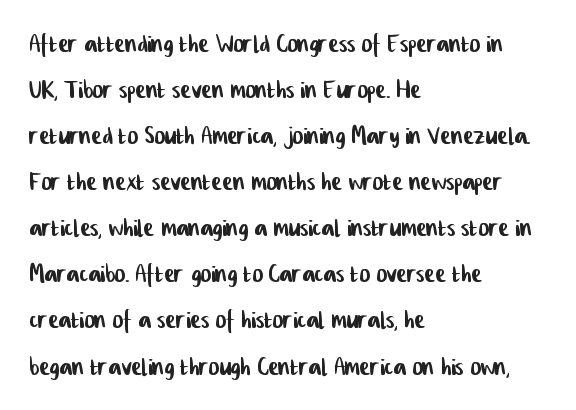
The image shows 32 px condensed sans-serif type; set left-aligned, normal line spacing (1.44x), normal letter spacing, not underlined; low stroke contrast and a medium x-height.
